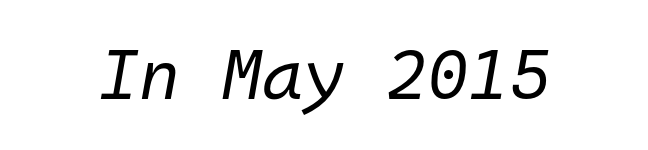
Q: Is the text bold? A: No.
Q: Is the text italic (slanted)? A: Yes, it leans right by about 10 degrees.
Q: Is the text underlined? A: No.
Q: Is the spacing between letters normal or unusually wide? A: Normal.
Q: Width (condensed, normal, or wide)? A: Normal.
Q: Stroke contrast? A: Low.
Q: x-height? A: Medium.
Q: Monospaced? A: Yes.
